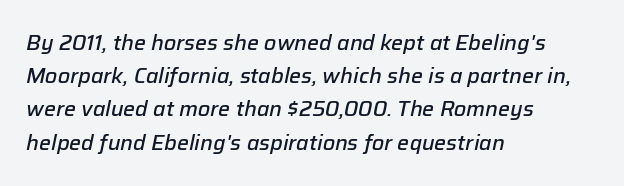
The image shows 21 px text type, italic (leaning right); set left-aligned, normal line spacing (1.58x), normal letter spacing, not underlined.
